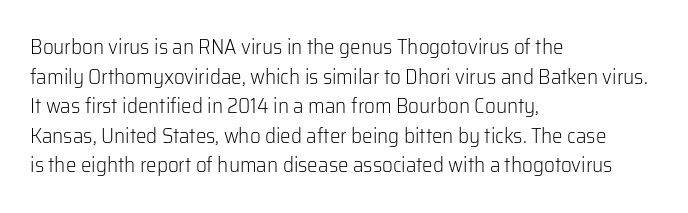
Q: Is the text bold? A: No.
Q: Is the text italic (slanted)? A: No, it is upright.
Q: Is the text underlined? A: No.
Q: How is the paragraph aligned? A: Left-aligned.
Q: Is the spacing between letters normal or unusually wide? A: Normal.
Q: Is the spacing between lines tight, normal or loose? A: Normal.
